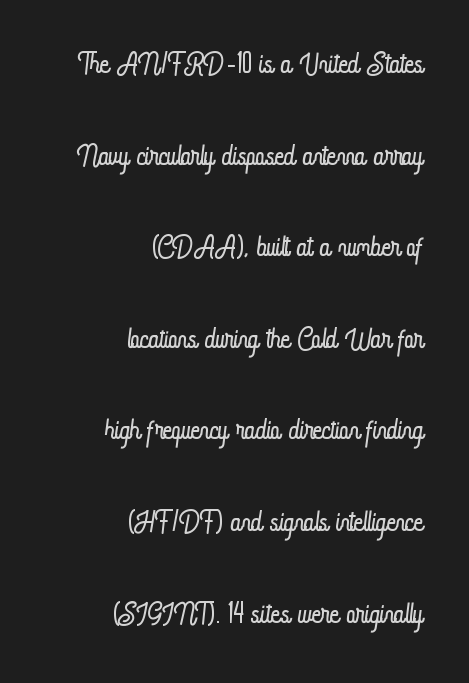
The image shows 40 px light, condensed type; set right-aligned, loose line spacing (2.29x), normal letter spacing, not underlined; low stroke contrast and a small x-height.
